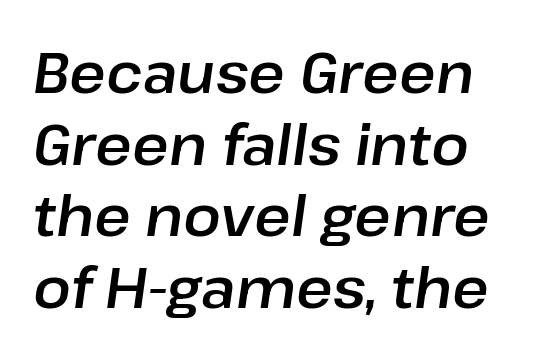
The image shows 56 px text type, italic (leaning right); set normal line spacing (1.28x), normal letter spacing, not underlined; low stroke contrast and a medium x-height.
